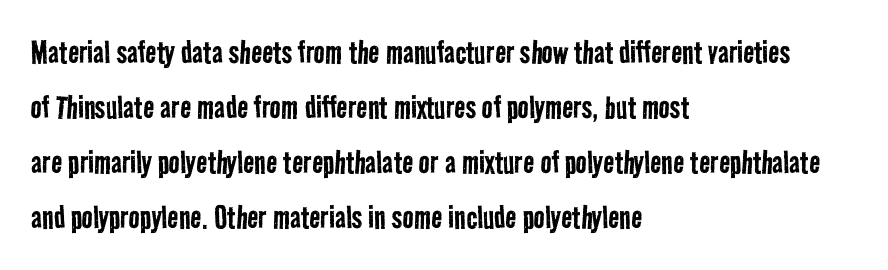
{"serif": "no", "bold": "no", "weight": "regular", "width": "condensed", "stroke_contrast": "low", "x_height": "medium", "monospaced": "no", "underline": "no", "align": "left", "line_spacing": "normal", "line_spacing_ratio": 1.49, "letter_spacing": "normal", "letter_spacing_em": 0.0, "glyph_px": 37}
